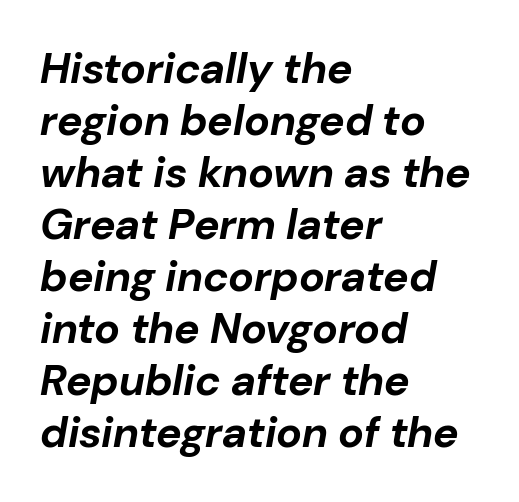
{"italic": "yes", "lean": "right", "slant_degrees": 10, "bold": "yes", "weight": "bold", "width": "normal", "stroke_contrast": "low", "x_height": "medium", "monospaced": "no", "underline": "no", "align": "left", "line_spacing_ratio": 1.21, "letter_spacing": "normal", "letter_spacing_em": 0.0, "glyph_px": 43}
